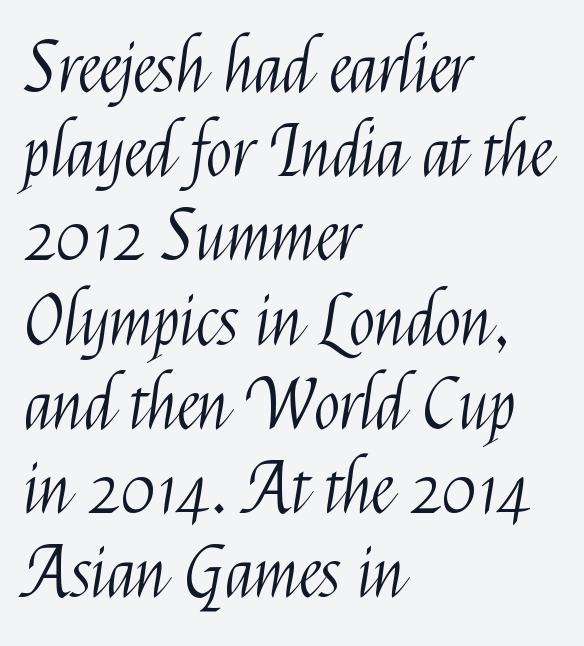
Note: no serifs on the glyphs. Nobody touched the tracking dial on this one. These glyphs show unthickened strokes, regular width or finer. Leftover space on each line is placed entirely after the last word.
